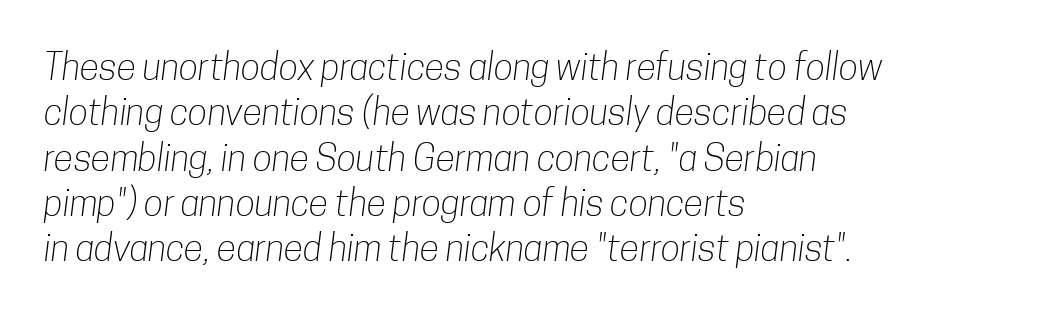
The image shows 36 px light, condensed sans-serif type; set left-aligned, normal line spacing (1.26x), normal letter spacing, not underlined; low stroke contrast and a medium x-height.
